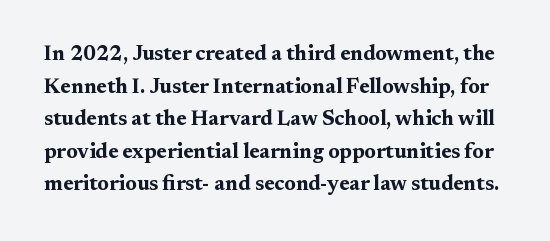
{"italic": "no", "bold": "yes", "underline": "no", "line_spacing": "normal", "line_spacing_ratio": 1.55, "letter_spacing": "normal", "letter_spacing_em": 0.0, "glyph_px": 21}
